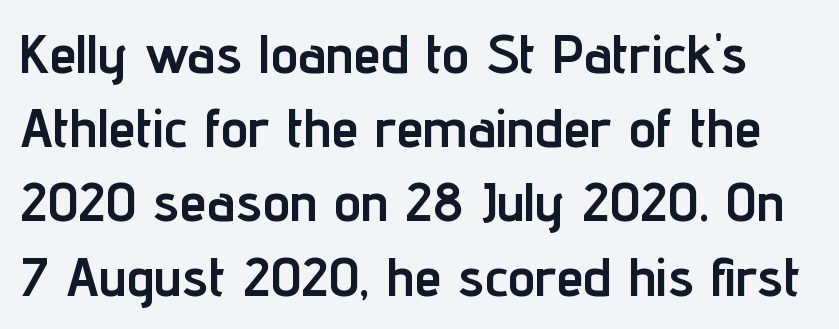
The horizontal fit of the characters is conventional and even. This sample has the flowing, uneven cadence of proportional lettering. Is the type bold? Yes — the strokes are clearly thick and heavy. Underlining? Definitely not there.
